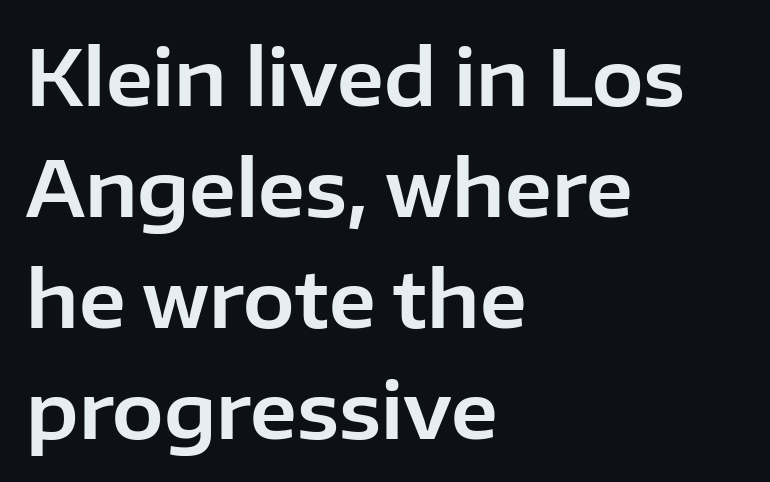
{"serif": "no", "italic": "no", "width": "normal", "stroke_contrast": "low", "x_height": "medium", "monospaced": "no", "underline": "no", "align": "left", "line_spacing": "normal", "line_spacing_ratio": 1.44, "letter_spacing": "normal", "letter_spacing_em": 0.0, "glyph_px": 77}
